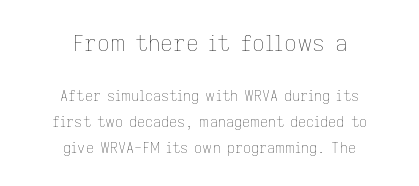
Q: Is the text bold? A: No.
Q: Is the text italic (slanted)? A: No, it is upright.
Q: Is the text underlined? A: No.
Q: How is the paragraph aligned? A: Centered.
Q: Is the spacing between letters normal or unusually wide? A: Normal.
Q: Which block of text is set in a larger size, the first (top) or the second (bottom)? A: The first (top) one.
